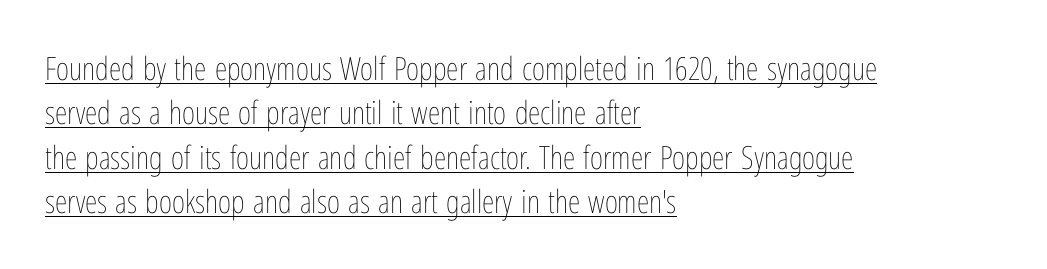
The image shows 32 px thin, condensed type, upright; set left-aligned, normal line spacing (1.39x), normal letter spacing, underlined; low stroke contrast and a medium x-height.
